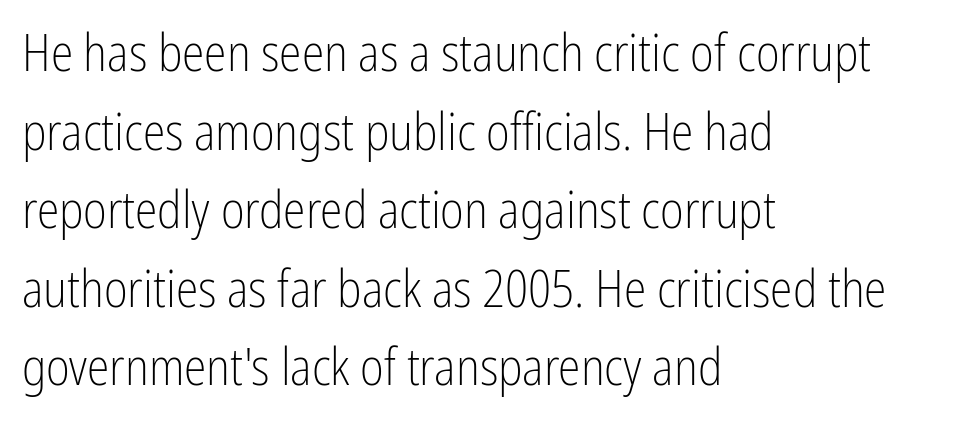
{"serif": "no", "italic": "no", "bold": "no", "weight": "light", "width": "condensed", "stroke_contrast": "low", "x_height": "medium", "monospaced": "no", "underline": "no", "align": "left", "line_spacing": "normal", "line_spacing_ratio": 1.54, "letter_spacing": "normal", "letter_spacing_em": 0.0, "glyph_px": 51}
